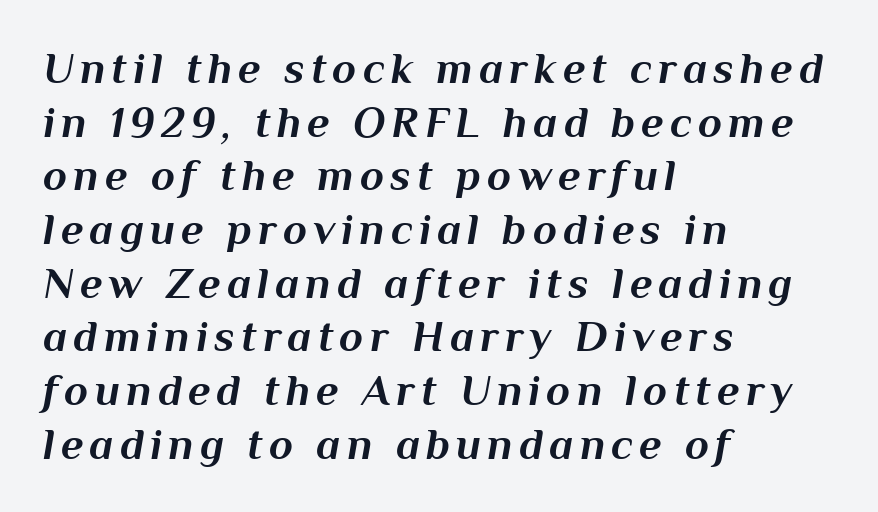
Q: Is the text bold? A: Yes.
Q: Is the text italic (slanted)? A: Yes, it leans right by about 10 degrees.
Q: Is the text underlined? A: No.
Q: How is the paragraph aligned? A: Left-aligned.
Q: Width (condensed, normal, or wide)? A: Normal.
Q: Stroke contrast? A: Medium.
Q: x-height? A: Medium.
Q: Monospaced? A: No.
